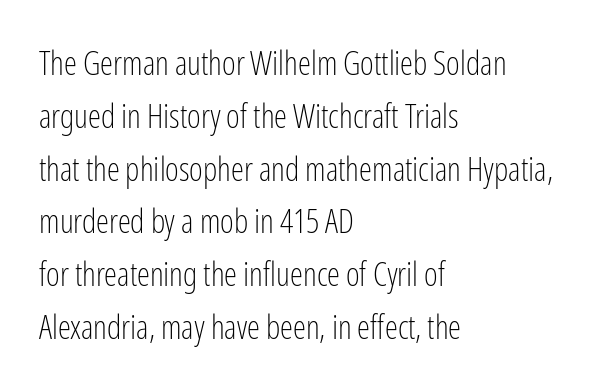
{"serif": "no", "italic": "no", "bold": "no", "weight": "light", "width": "condensed", "stroke_contrast": "low", "x_height": "medium", "monospaced": "no", "underline": "no", "align": "left", "line_spacing": "normal", "line_spacing_ratio": 1.6, "letter_spacing": "normal", "letter_spacing_em": 0.0, "glyph_px": 33}
